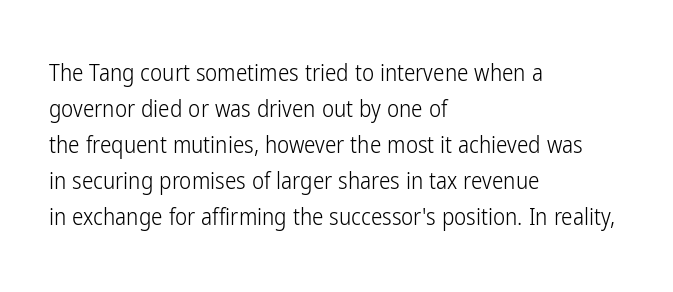
Nothing unusual about the tracking: characters are spaced as the font intends. The typesetter chose a ragged-right arrangement here. Vertical strokes here are truly vertical. In terms of leading, this rendering sits right in the middle.
